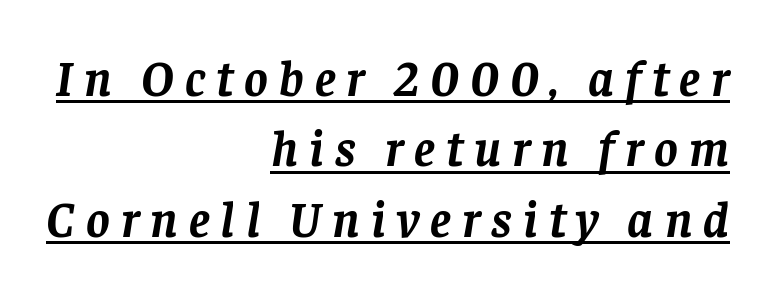
{"serif": "yes", "italic": "yes", "lean": "right", "slant_degrees": 8, "bold": "yes", "weight": "semibold", "width": "normal", "stroke_contrast": "low", "x_height": "large", "monospaced": "no", "underline": "yes", "align": "right", "line_spacing": "normal", "line_spacing_ratio": 1.41, "letter_spacing": "wide", "letter_spacing_em": 0.22, "glyph_px": 50}
